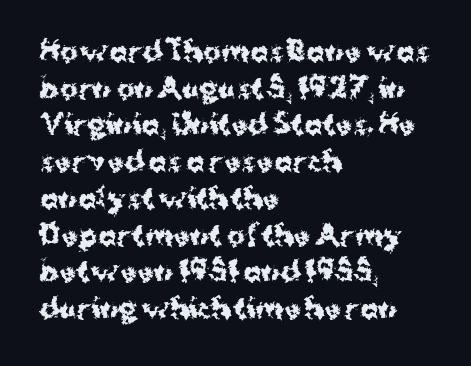
Q: Is the text bold? A: Yes.
Q: Is the text italic (slanted)? A: No, it is upright.
Q: Is the text underlined? A: No.
Q: How is the paragraph aligned? A: Left-aligned.
Q: Is the spacing between letters normal or unusually wide? A: Normal.
Q: Is the spacing between lines tight, normal or loose? A: Normal.
